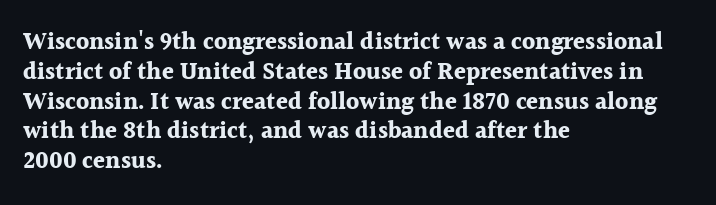
Q: Is the text bold? A: Yes.
Q: Is the text italic (slanted)? A: No, it is upright.
Q: Is the text underlined? A: No.
Q: How is the paragraph aligned? A: Left-aligned.
Q: Is the spacing between letters normal or unusually wide? A: Normal.
